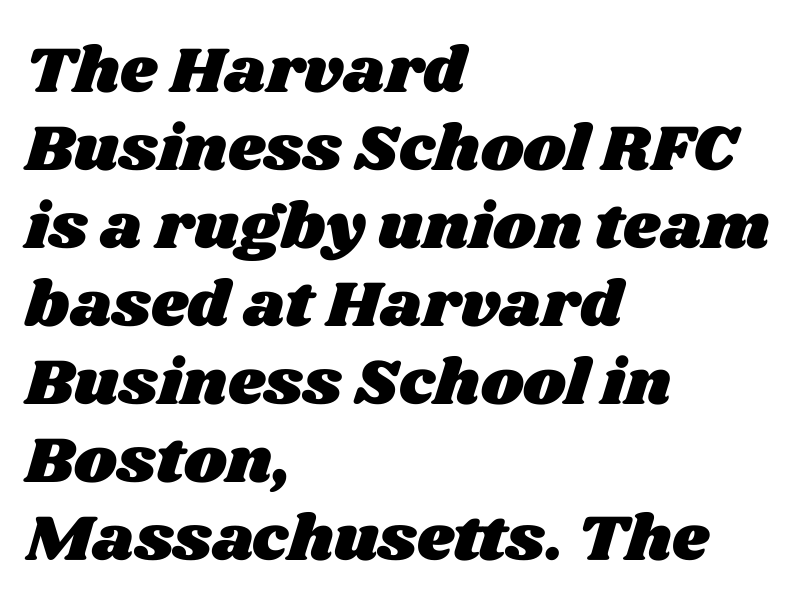
Honestly, the letter spacing is just normal — you wouldn't notice it. Varying glyph widths throughout — classic text-font behaviour. The glyphs are unaccompanied by any horizontal stroke below them. All the whitespace from short lines collects on the right.
